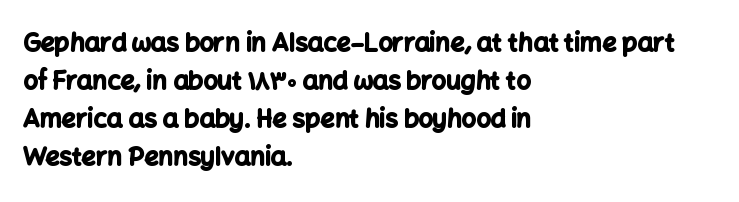
The image shows 25 px bold type, upright; set left-aligned, normal line spacing (1.52x), normal letter spacing, not underlined.
